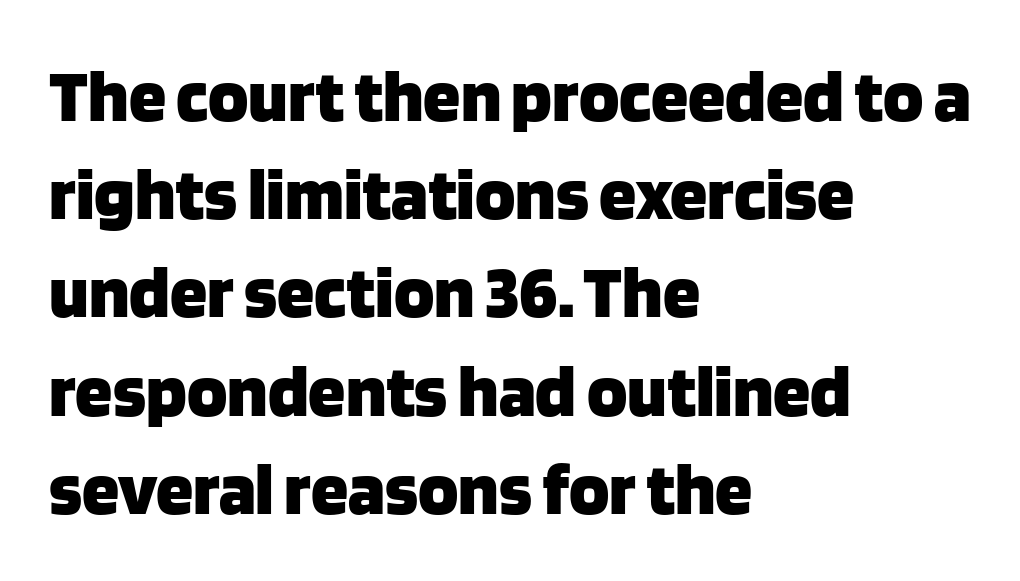
{"serif": "no", "italic": "no", "bold": "yes", "weight": "heavy", "width": "normal", "stroke_contrast": "low", "x_height": "large", "monospaced": "no", "underline": "no", "align": "left", "line_spacing": "normal", "line_spacing_ratio": 1.31, "letter_spacing": "normal", "letter_spacing_em": 0.0, "glyph_px": 75}
